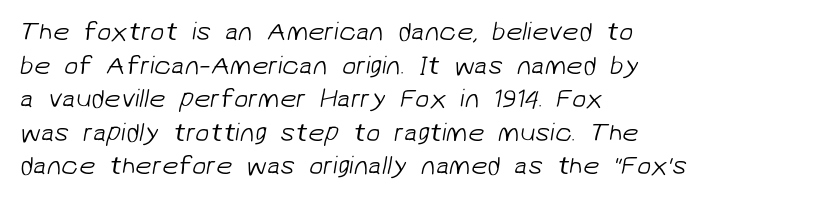
The image shows 26 px text type; set left-aligned, normal line spacing (1.29x), normal letter spacing, not underlined.
